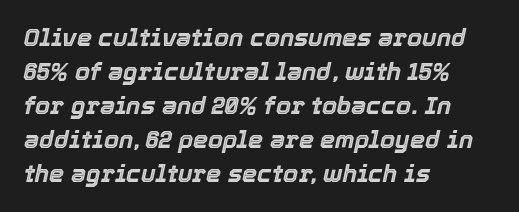
{"italic": "yes", "lean": "right", "slant_degrees": 12, "underline": "no", "align": "left", "line_spacing": "normal", "line_spacing_ratio": 1.42, "letter_spacing": "normal", "letter_spacing_em": 0.0, "glyph_px": 24}
